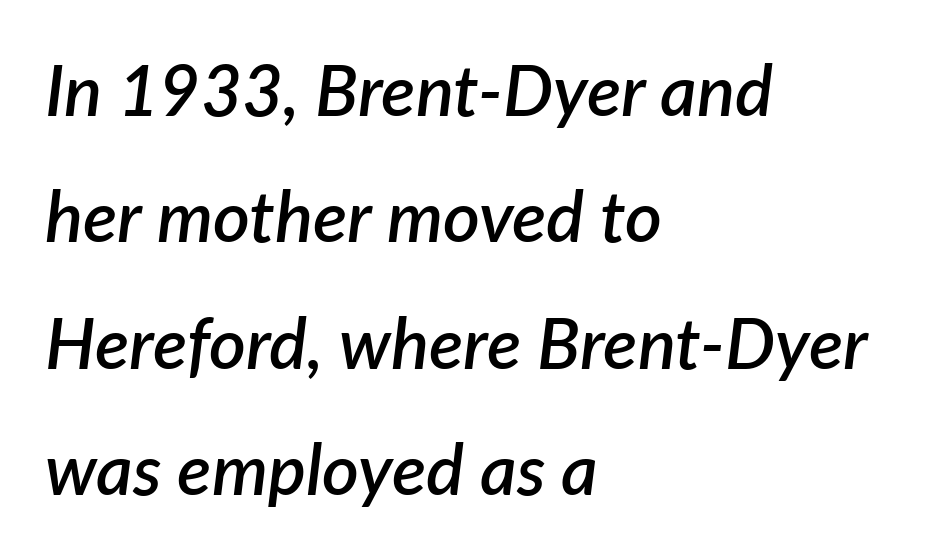
Q: Is the text bold? A: Semi-bold.
Q: Is the text italic (slanted)? A: Yes, it leans right by about 7 degrees.
Q: Is the text underlined? A: No.
Q: How is the paragraph aligned? A: Left-aligned.
Q: Is the spacing between letters normal or unusually wide? A: Normal.
Q: Width (condensed, normal, or wide)? A: Normal.
Q: Stroke contrast? A: Low.
Q: x-height? A: Medium.
Q: Monospaced? A: No.
